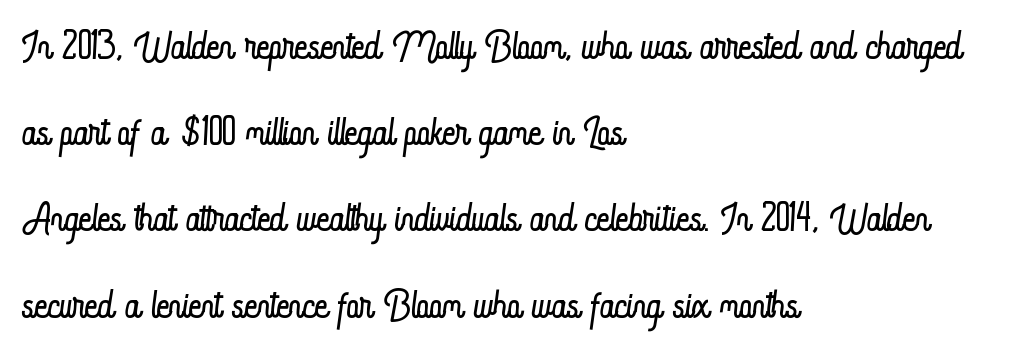
Q: Is the text bold? A: No.
Q: Is the text underlined? A: No.
Q: How is the paragraph aligned? A: Left-aligned.
Q: Is the spacing between letters normal or unusually wide? A: Normal.
Q: Is the spacing between lines tight, normal or loose? A: Normal.
Q: Width (condensed, normal, or wide)? A: Condensed.
Q: Stroke contrast? A: Low.
Q: x-height? A: Small.
Q: Monospaced? A: No.
